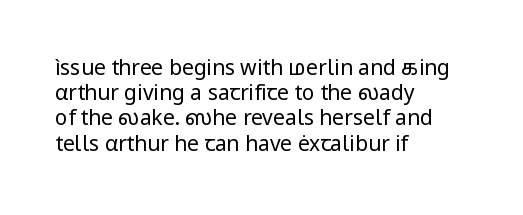
The image shows 21 px text type, upright; set left-aligned, line spacing 1.2x, normal letter spacing, not underlined.
